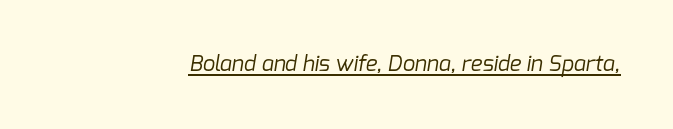
{"bold": "no", "underline": "yes", "letter_spacing": "normal", "letter_spacing_em": 0.0, "glyph_px": 22}
